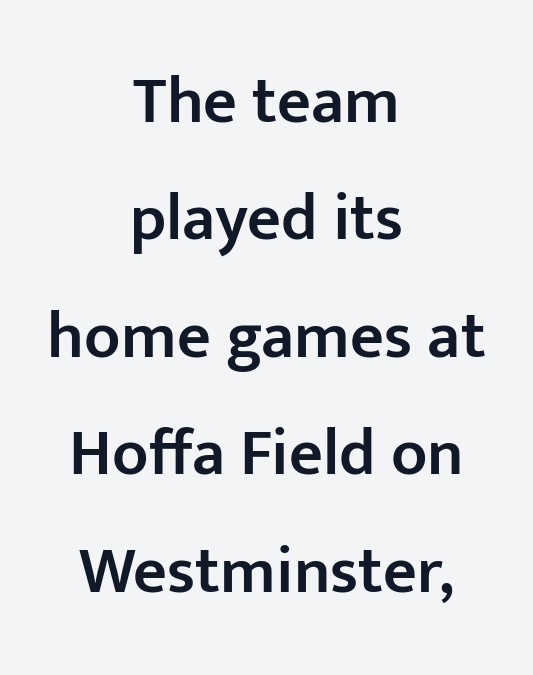
Observe the absence of serifs on each vertical stroke in this sample. Do the characters align in a grid? No, the font is proportional. On the weight axis this lands at semibold, roughly 600. These lines keep a tight, regular rhythm from letter to letter.
